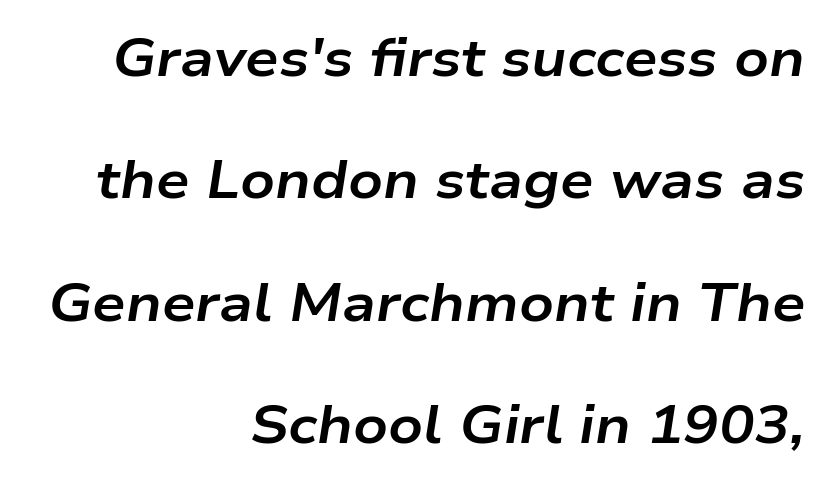
{"italic": "yes", "lean": "right", "slant_degrees": 9, "bold": "yes", "weight": "bold", "width": "wide", "stroke_contrast": "low", "x_height": "medium", "monospaced": "no", "underline": "no", "align": "right", "line_spacing": "loose", "line_spacing_ratio": 2.31, "letter_spacing": "normal", "letter_spacing_em": 0.0, "glyph_px": 53}
